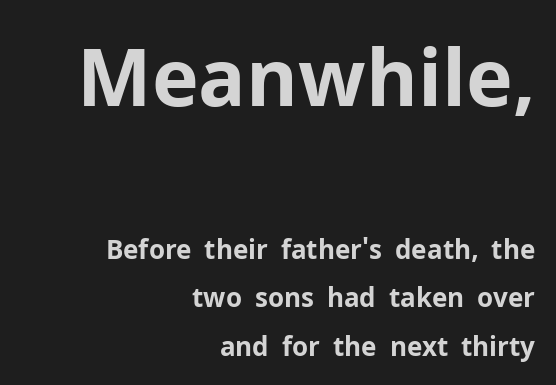
Q: Is the text bold? A: Yes.
Q: Is the text italic (slanted)? A: No, it is upright.
Q: Is the typeface a serif or a sans-serif typeface? A: Sans-serif.
Q: Is the text underlined? A: No.
Q: How is the paragraph aligned? A: Right-aligned.
Q: Is the spacing between letters normal or unusually wide? A: Normal.
Q: Which block of text is set in a larger size, the first (top) or the second (bottom)? A: The first (top) one.
Q: Width (condensed, normal, or wide)? A: Normal.
Q: Stroke contrast? A: Low.
Q: x-height? A: Medium.
Q: Monospaced? A: No.
